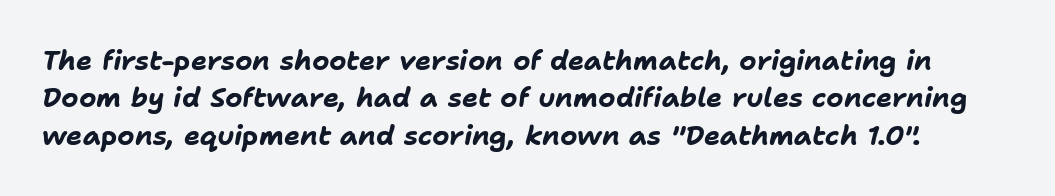
The image shows 27 px bold type, italic (leaning right); set normal line spacing (1.38x), normal letter spacing, not underlined.
